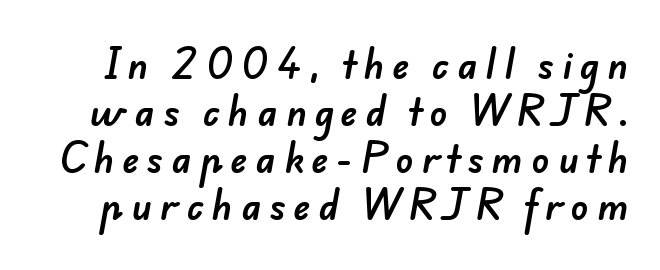
Q: Is the typeface a serif or a sans-serif typeface? A: Sans-serif.
Q: Is the text underlined? A: No.
Q: Is the spacing between letters normal or unusually wide? A: Unusually wide.
Q: Is the spacing between lines tight, normal or loose? A: Normal.
Q: Width (condensed, normal, or wide)? A: Normal.
Q: Stroke contrast? A: Low.
Q: x-height? A: Small.
Q: Monospaced? A: No.
